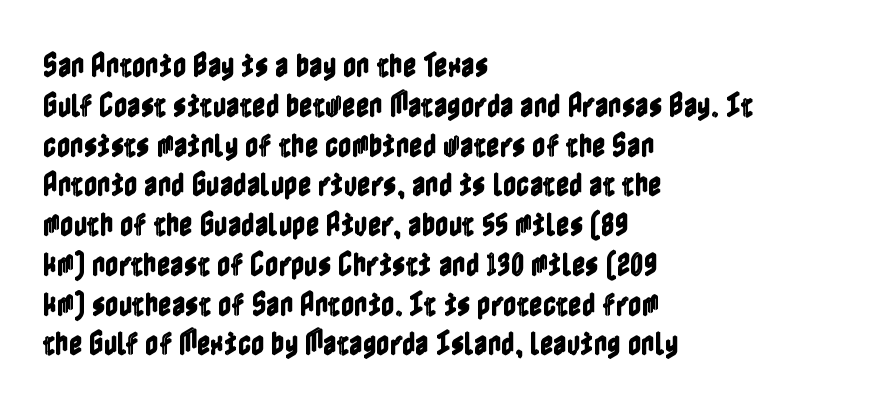
How would I describe the line gaps? Plain and ordinary. Does extra space separate the letters? No, they use regular spacing. These lines stack with their left ends in a neat column. Underlining? Definitely not there. Quick note: not italic, upright.
